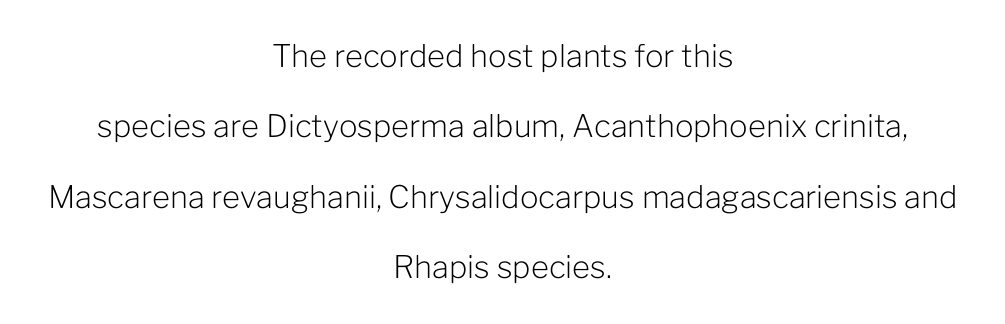
{"serif": "no", "italic": "no", "bold": "no", "weight": "light", "width": "normal", "stroke_contrast": "low", "x_height": "medium", "monospaced": "no", "underline": "no", "align": "center", "line_spacing": "loose", "line_spacing_ratio": 2.27, "letter_spacing": "normal", "letter_spacing_em": 0.0, "glyph_px": 31}
